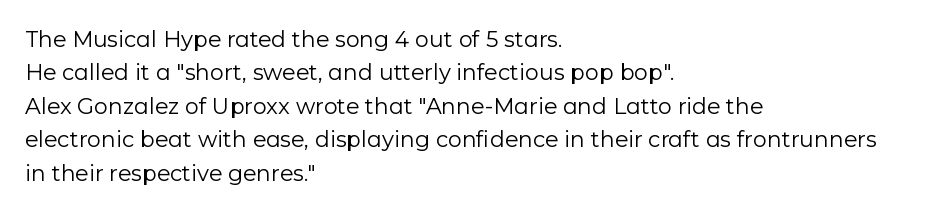
{"italic": "no", "bold": "no", "underline": "no", "align": "left", "line_spacing": "normal", "line_spacing_ratio": 1.52, "letter_spacing": "normal", "letter_spacing_em": 0.0, "glyph_px": 22}
